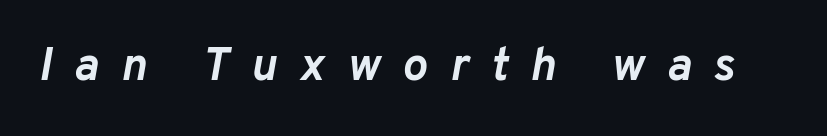
The image shows 47 px semibold type, italic (leaning right); set unusually wide letter spacing (+0.47 em), not underlined; low stroke contrast and a medium x-height.
